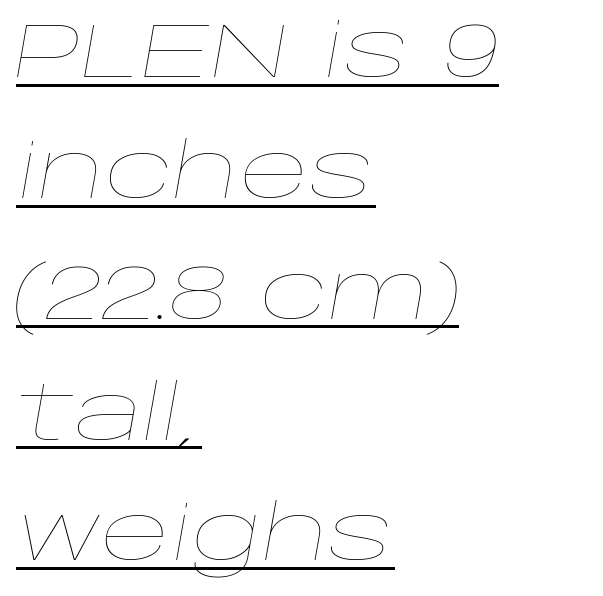
The passage shown stacks its lines at a standard gap. There is no visible air inserted between adjacent glyphs. The typesetter chose a ragged-right arrangement here. The text carries the slant typical of an italic or oblique font.
